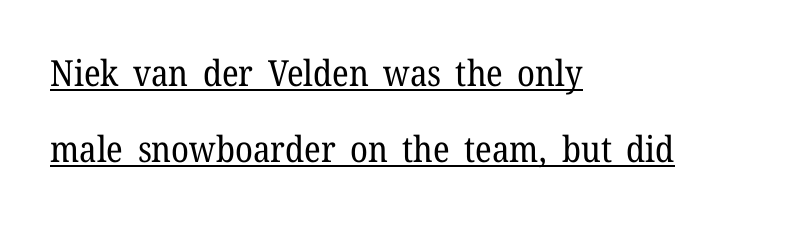
The image shows 36 px regular-weight serif type, upright; set left-aligned, loose line spacing (2.12x), normal letter spacing, underlined; low stroke contrast and a medium x-height.
